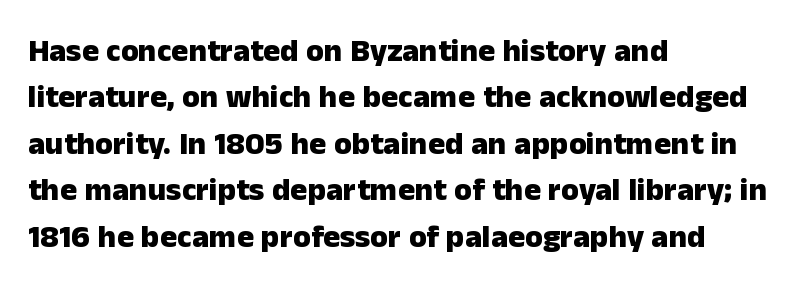
The image shows 32 px heavy sans-serif type, upright; set left-aligned, normal line spacing (1.45x), normal letter spacing, not underlined; low stroke contrast and a medium x-height.
